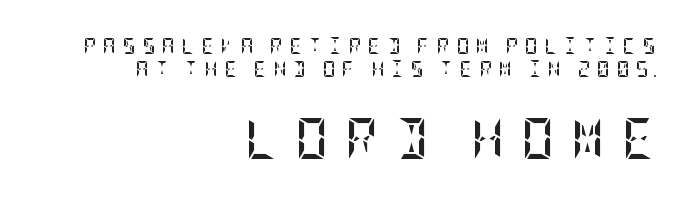
Italic? Not at all — the glyphs are vertical. Each line ends at the same right margin while the left side varies. On the weight axis this lands at bold, roughly 700. Lines of text with bare space underneath. Notice how descenders clear the ascenders below comfortably — that's standard leading.
